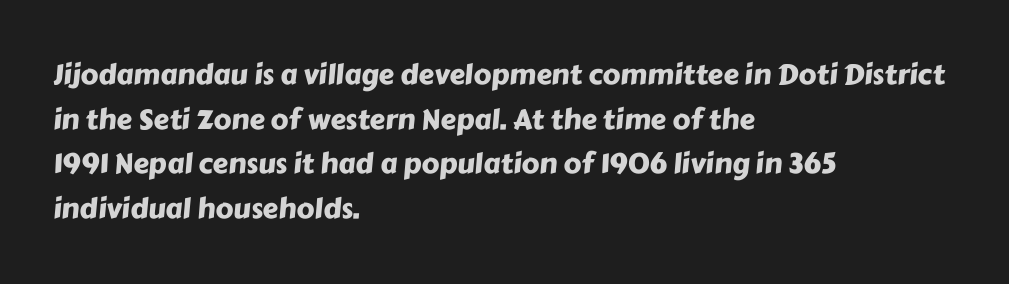
Q: Is the typeface a serif or a sans-serif typeface? A: Sans-serif.
Q: Is the text underlined? A: No.
Q: How is the paragraph aligned? A: Left-aligned.
Q: Is the spacing between letters normal or unusually wide? A: Normal.
Q: Is the spacing between lines tight, normal or loose? A: Normal.
Q: Width (condensed, normal, or wide)? A: Normal.
Q: Stroke contrast? A: Low.
Q: x-height? A: Medium.
Q: Monospaced? A: No.
